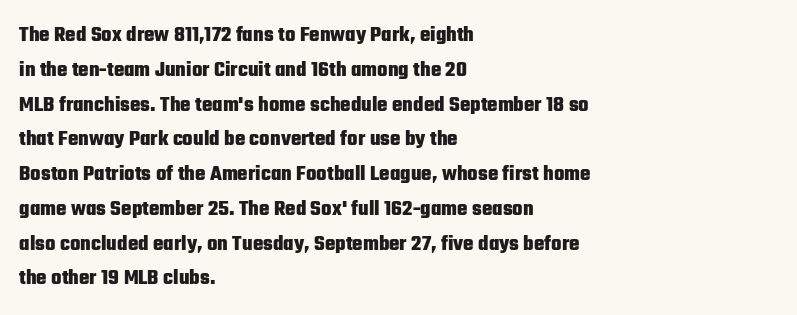
{"italic": "no", "bold": "yes", "underline": "no", "align": "left", "line_spacing": "normal", "line_spacing_ratio": 1.58, "letter_spacing": "normal", "letter_spacing_em": 0.0, "glyph_px": 22}
